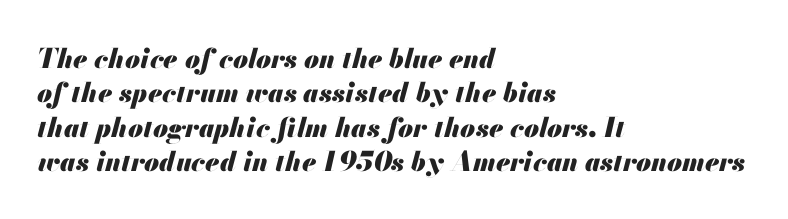
{"italic": "yes", "lean": "right", "slant_degrees": 13, "bold": "yes", "underline": "no", "align": "left", "line_spacing": "normal", "line_spacing_ratio": 1.27, "letter_spacing": "normal", "letter_spacing_em": 0.0, "glyph_px": 27}
